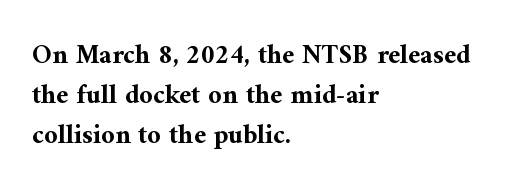
The image shows 27 px bold type, upright; set left-aligned, normal line spacing (1.49x), normal letter spacing, not underlined.
